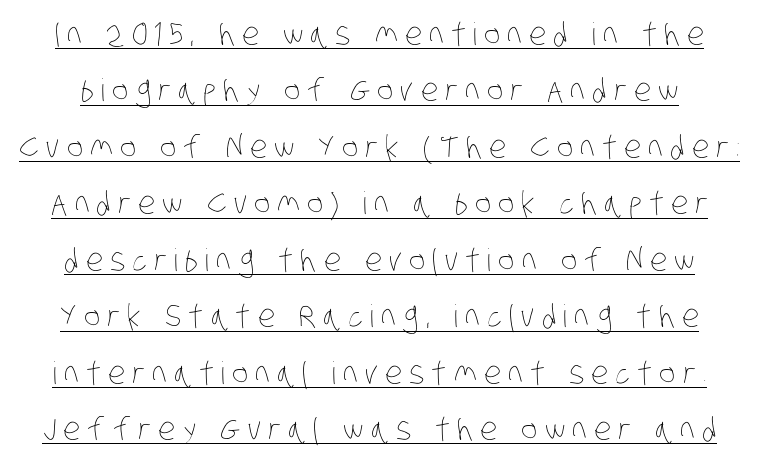
The face used here appears with an underline applied. Proportional: the letters do not fall into vertical columns. Unbolded letterforms with no extra heft. The face used here is rendered with a markedly widened letterfit.
